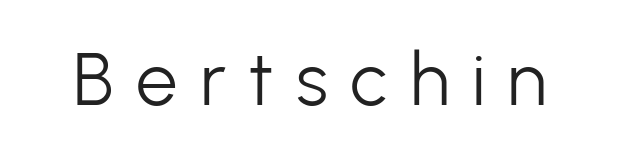
Q: Is the text bold? A: No.
Q: Is the text italic (slanted)? A: No, it is upright.
Q: Is the typeface a serif or a sans-serif typeface? A: Sans-serif.
Q: Is the text underlined? A: No.
Q: Is the spacing between letters normal or unusually wide? A: Unusually wide.
Q: Width (condensed, normal, or wide)? A: Normal.
Q: Stroke contrast? A: Low.
Q: x-height? A: Medium.
Q: Monospaced? A: No.
